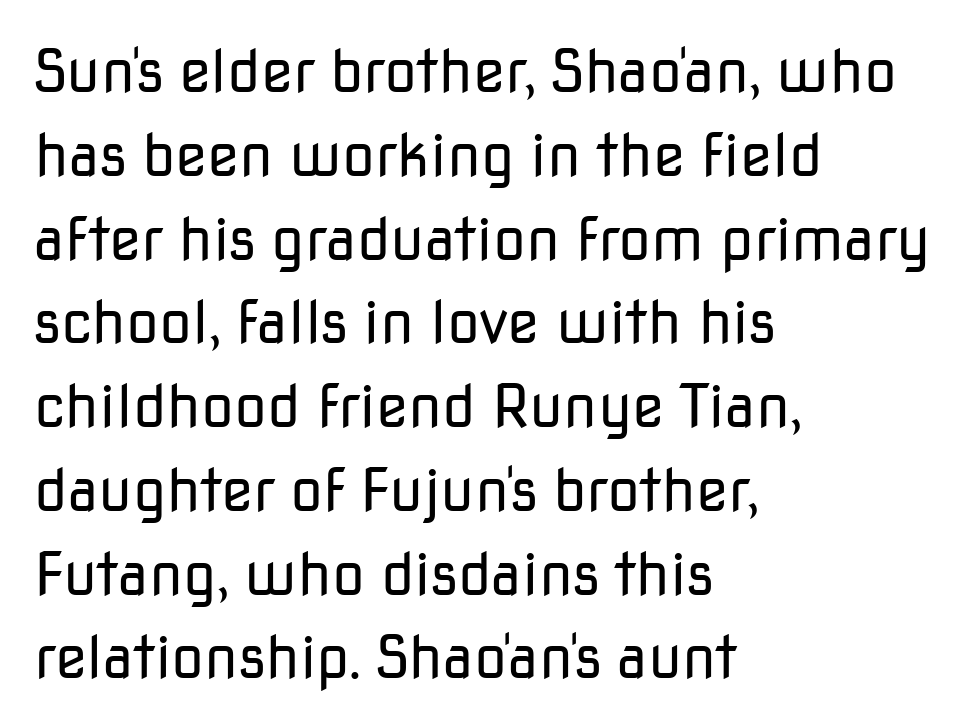
The image shows 59 px regular-weight sans-serif type, upright; set left-aligned, normal line spacing (1.42x), normal letter spacing, not underlined; low stroke contrast and a medium x-height.
